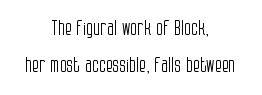
Typeset on center — no edge is straight. Each stroke keeps to a modest, everyday thickness or less. The axis of the letterforms is exactly vertical. Letters rest on an invisible, unmarked baseline. Spacing between characters is what you'd get straight out of the box.
